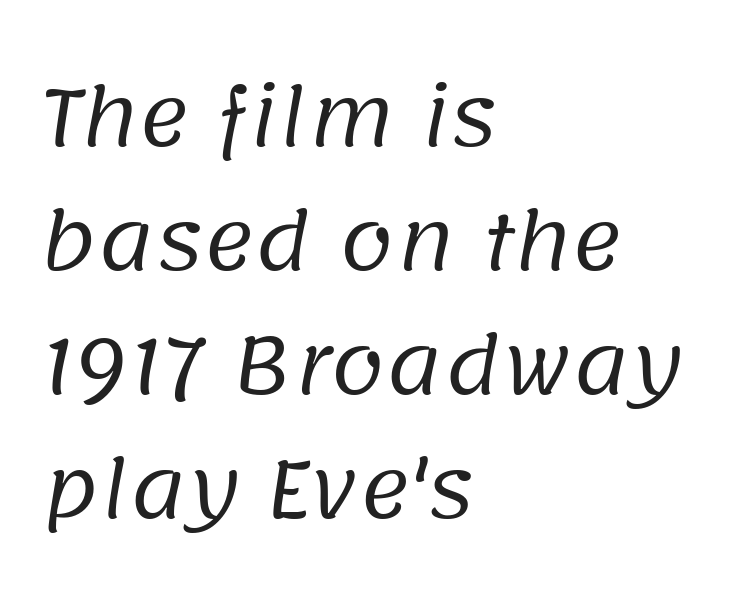
{"serif": "no", "bold": "no", "weight": "regular", "width": "normal", "stroke_contrast": "low", "x_height": "large", "monospaced": "no", "underline": "no", "align": "left", "line_spacing": "normal", "line_spacing_ratio": 1.59, "letter_spacing": "normal", "letter_spacing_em": 0.0, "glyph_px": 78}
